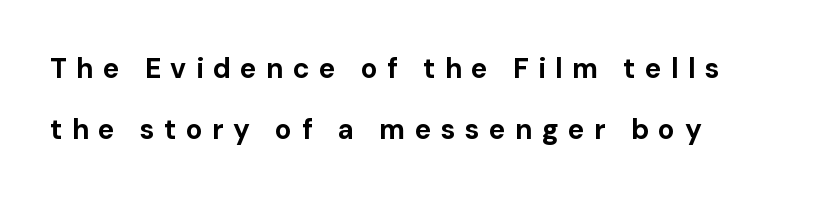
The image shows 28 px bold sans-serif type, upright; set left-aligned, loose line spacing (2.19x), unusually wide letter spacing (+0.33 em), not underlined; low stroke contrast and a medium x-height.
